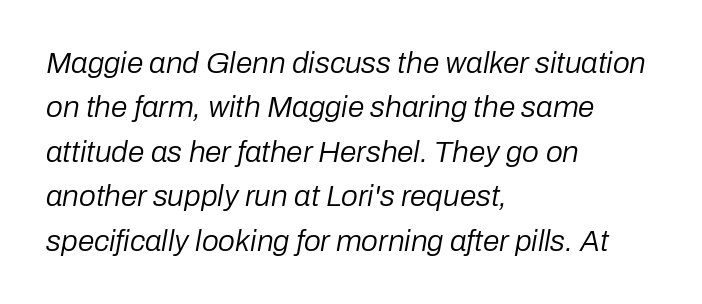
The image shows 30 px regular-weight type, italic (leaning right); set left-aligned, normal line spacing (1.48x), normal letter spacing, not underlined; low stroke contrast and a medium x-height.
